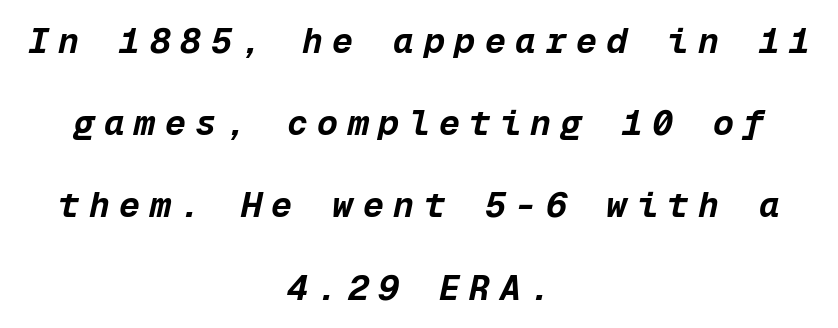
Q: Is the text bold? A: Yes.
Q: Is the text italic (slanted)? A: Yes, it leans right by about 12 degrees.
Q: Is the text underlined? A: No.
Q: How is the paragraph aligned? A: Centered.
Q: Is the spacing between letters normal or unusually wide? A: Unusually wide.
Q: Is the spacing between lines tight, normal or loose? A: Loose.
Q: Width (condensed, normal, or wide)? A: Normal.
Q: Stroke contrast? A: Low.
Q: x-height? A: Medium.
Q: Monospaced? A: Yes.
